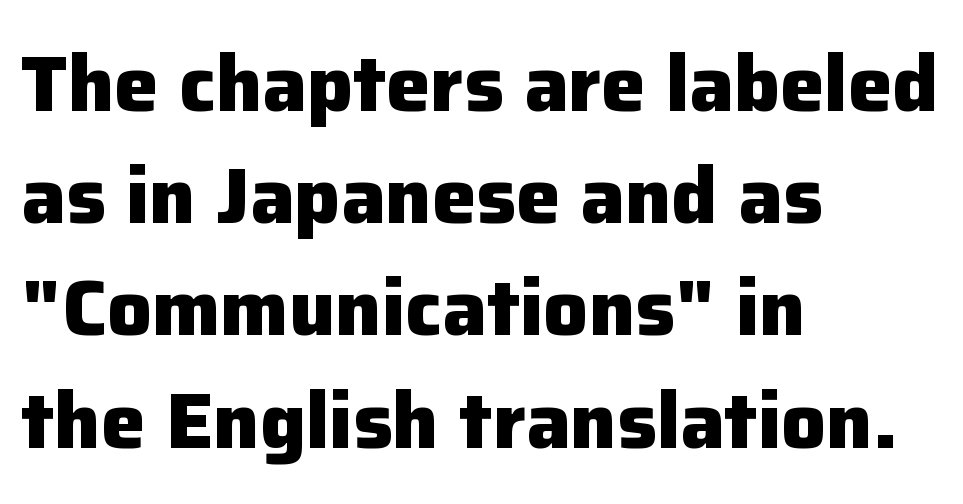
{"serif": "no", "italic": "no", "bold": "yes", "weight": "heavy", "width": "normal", "stroke_contrast": "low", "x_height": "medium", "monospaced": "no", "underline": "no", "align": "left", "line_spacing": "normal", "line_spacing_ratio": 1.42, "letter_spacing": "normal", "letter_spacing_em": 0.0, "glyph_px": 79}
